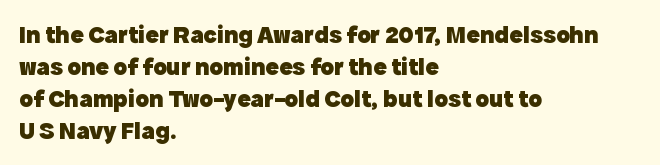
Q: Is the text bold? A: Yes.
Q: Is the text italic (slanted)? A: No, it is upright.
Q: Is the text underlined? A: No.
Q: How is the paragraph aligned? A: Left-aligned.
Q: Is the spacing between letters normal or unusually wide? A: Normal.
Q: Is the spacing between lines tight, normal or loose? A: Normal.
